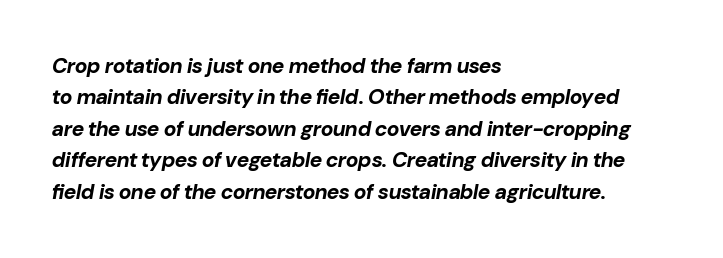
The image shows 21 px bold type, italic (leaning right); set left-aligned, normal line spacing (1.5x), normal letter spacing, not underlined.
